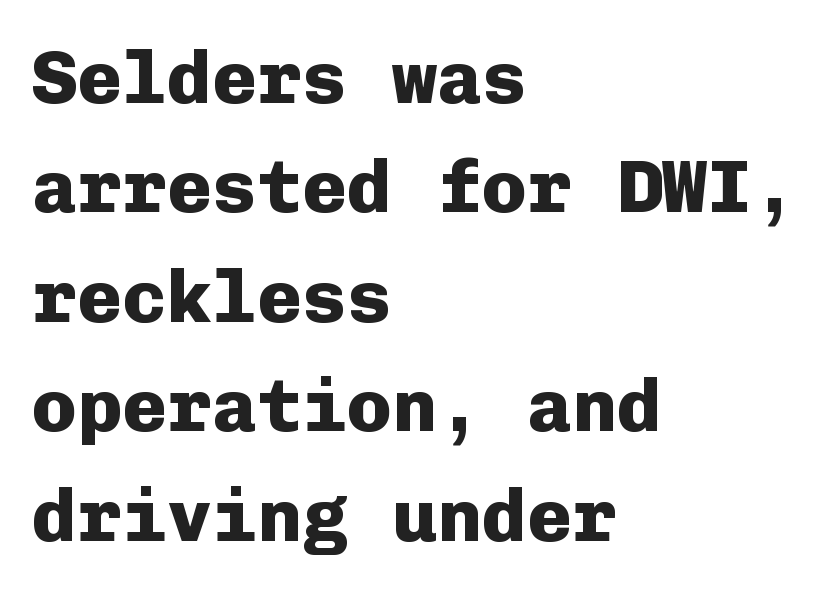
The image shows 75 px heavy sans-serif type, upright, monospaced; set left-aligned, normal line spacing (1.46x), normal letter spacing, not underlined; low stroke contrast and a medium x-height.
